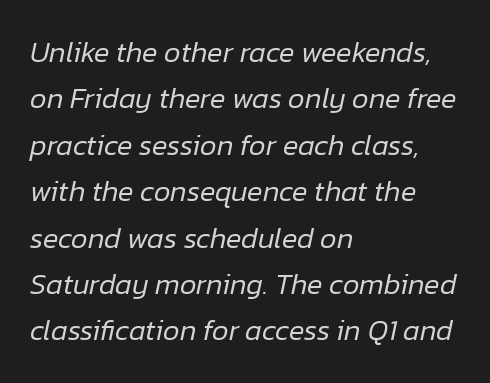
Q: Is the text bold? A: No.
Q: Is the text italic (slanted)? A: Yes, it leans right by about 12 degrees.
Q: Is the text underlined? A: No.
Q: How is the paragraph aligned? A: Left-aligned.
Q: Is the spacing between letters normal or unusually wide? A: Normal.
Q: Is the spacing between lines tight, normal or loose? A: Normal.
Q: Width (condensed, normal, or wide)? A: Normal.
Q: Stroke contrast? A: Low.
Q: x-height? A: Medium.
Q: Monospaced? A: No.
